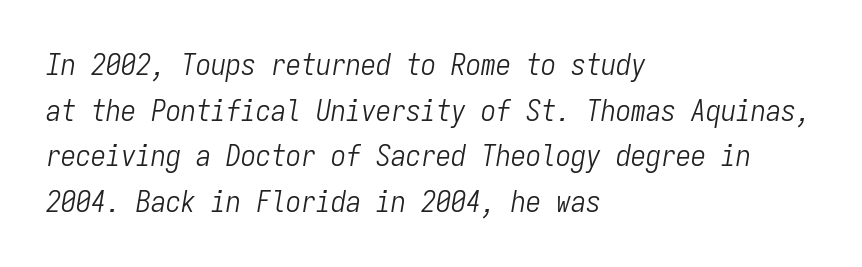
{"italic": "yes", "lean": "right", "slant_degrees": 9, "bold": "no", "weight": "light", "width": "condensed", "stroke_contrast": "low", "x_height": "medium", "monospaced": "yes", "underline": "no", "align": "left", "line_spacing": "normal", "line_spacing_ratio": 1.52, "letter_spacing": "normal", "letter_spacing_em": 0.0, "glyph_px": 30}
